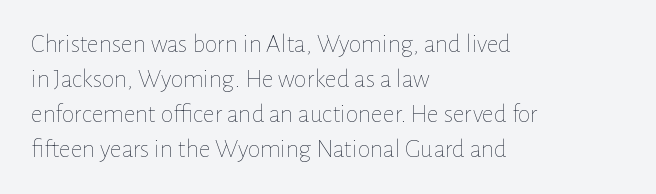
{"italic": "no", "bold": "no", "underline": "no", "align": "left", "line_spacing": "normal", "line_spacing_ratio": 1.34, "letter_spacing": "normal", "letter_spacing_em": 0.0, "glyph_px": 26}
